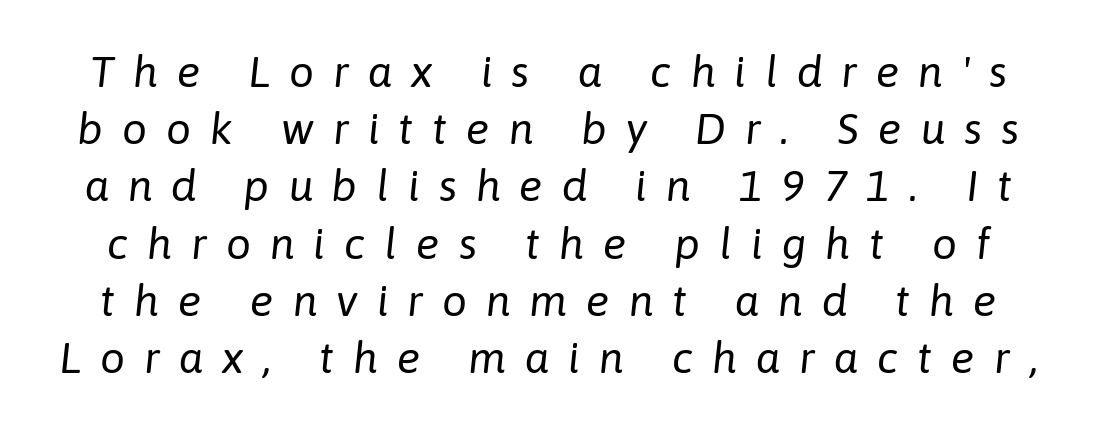
The image shows 44 px regular-weight type, italic (leaning right); set normal line spacing (1.3x), unusually wide letter spacing (+0.43 em), not underlined; low stroke contrast and a medium x-height.
